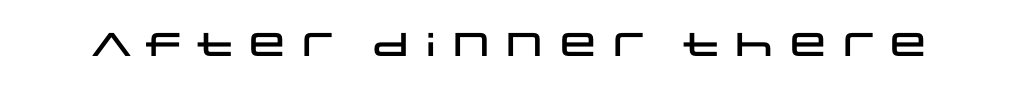
{"serif": "no", "italic": "no", "width": "wide", "stroke_contrast": "low", "x_height": "large", "monospaced": "no", "underline": "no", "glyph_px": 33}
